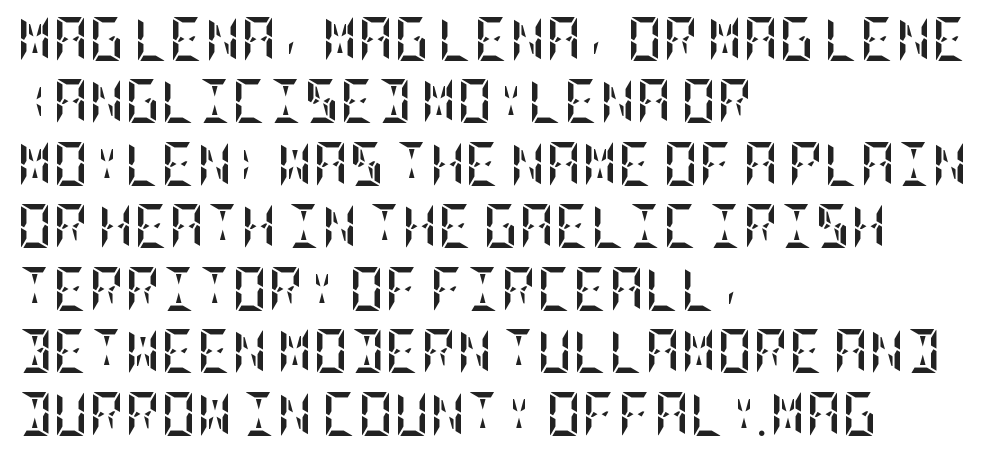
The image shows 44 px semibold, condensed type, upright; set left-aligned, normal line spacing (1.42x), normal letter spacing, not underlined; low stroke contrast and a large x-height.
